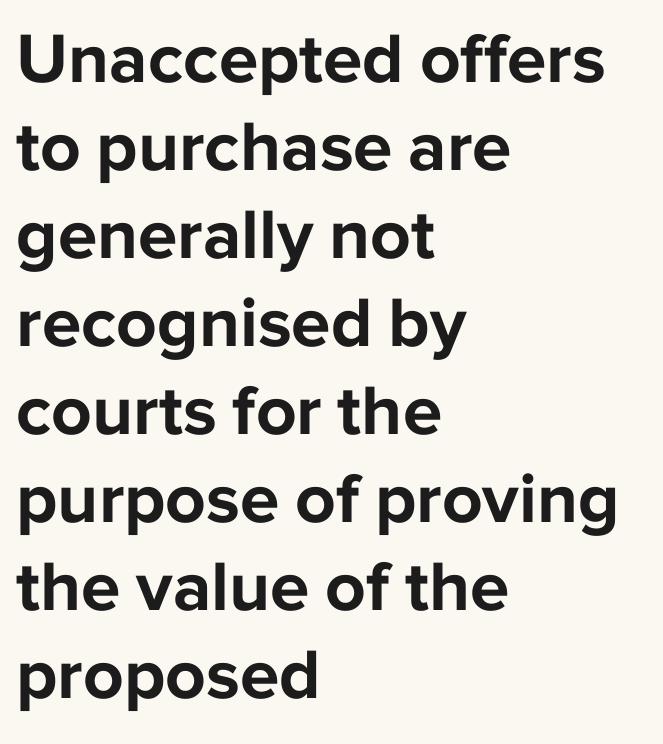
Type style note: lacks serifs. Does extra space separate the letters? No, they use regular spacing. Does the weight exceed regular? Yes, all the way to bold. Style check: upright. This sample has the flowing, uneven cadence of proportional lettering. Honestly, there is no underline to notice here at all.
